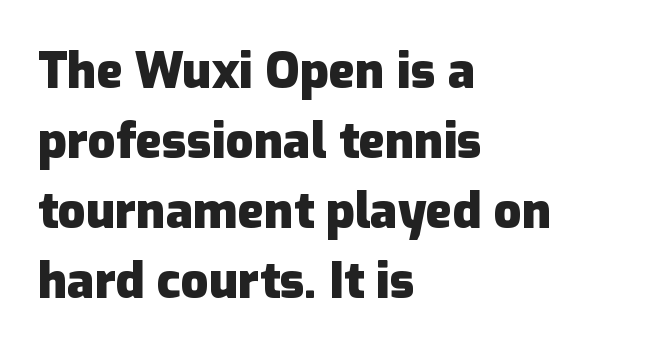
{"serif": "no", "italic": "no", "bold": "yes", "weight": "heavy", "width": "normal", "stroke_contrast": "low", "x_height": "medium", "monospaced": "no", "underline": "no", "align": "left", "line_spacing": "normal", "line_spacing_ratio": 1.43, "letter_spacing": "normal", "letter_spacing_em": 0.0, "glyph_px": 49}
